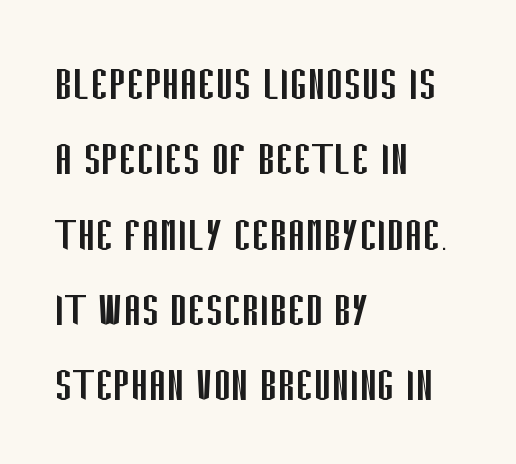
The image shows 53 px regular-weight, condensed sans-serif type, upright; set left-aligned, normal line spacing (1.42x), normal letter spacing, not underlined; low stroke contrast and a large x-height.
